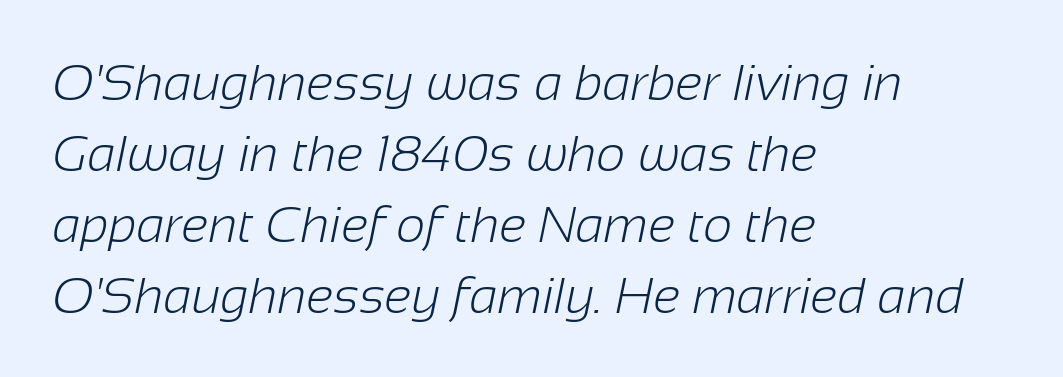
{"serif": "no", "bold": "no", "weight": "light", "width": "normal", "stroke_contrast": "low", "x_height": "medium", "monospaced": "no", "underline": "no", "align": "left", "line_spacing": "normal", "line_spacing_ratio": 1.39, "letter_spacing": "normal", "letter_spacing_em": 0.0, "glyph_px": 51}
